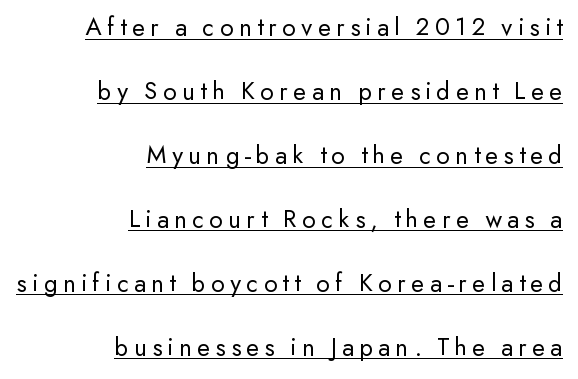
The image shows 26 px text type, upright; set right-aligned, loose line spacing (2.46x), unusually wide letter spacing (+0.21 em), underlined.
